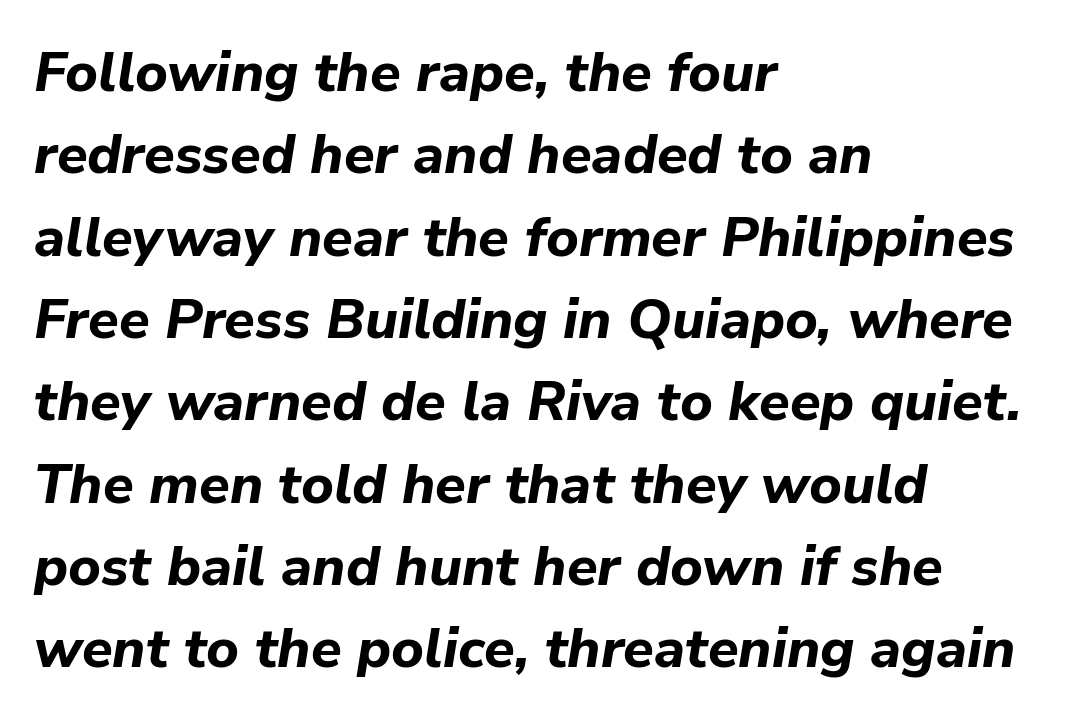
{"italic": "yes", "lean": "right", "slant_degrees": 9, "bold": "yes", "weight": "bold", "width": "normal", "stroke_contrast": "low", "x_height": "medium", "monospaced": "no", "underline": "no", "align": "left", "line_spacing": "normal", "line_spacing_ratio": 1.47, "letter_spacing": "normal", "letter_spacing_em": 0.0, "glyph_px": 56}
